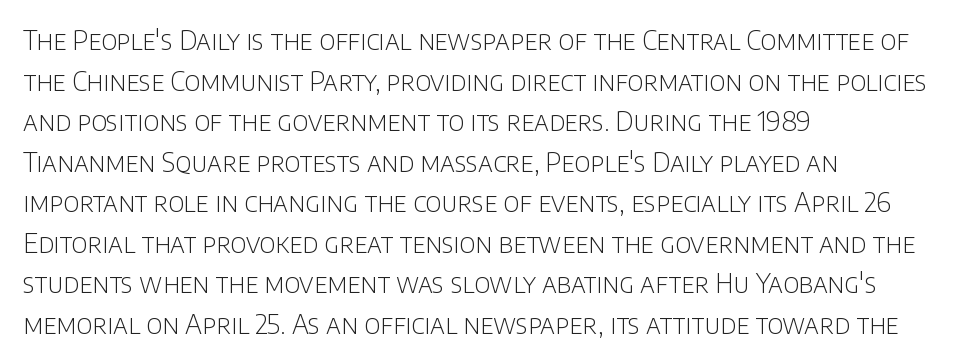
The zone under the glyphs is completely vacant. Letters have the restrained weight of plain body copy at most. Line beginnings align vertically; line endings do not. The gaps between neighbouring characters are ordinary and unremarkable.
